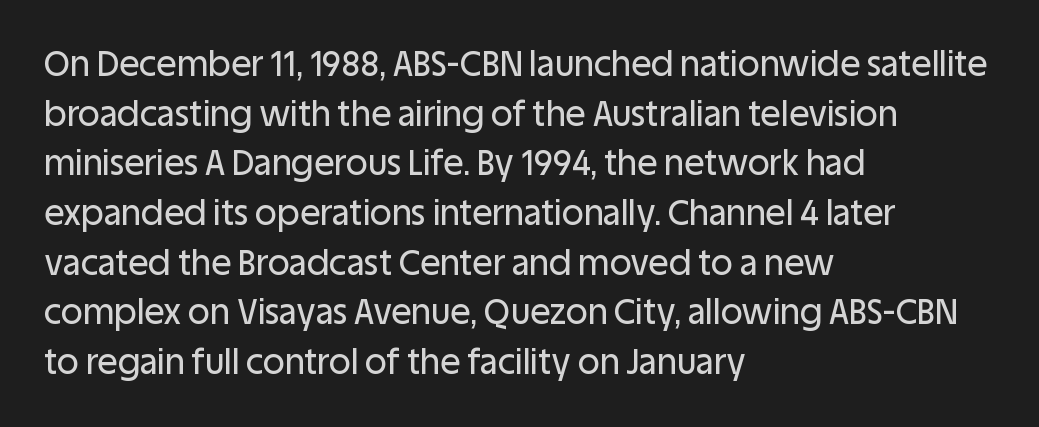
{"serif": "no", "italic": "no", "width": "normal", "stroke_contrast": "low", "x_height": "large", "monospaced": "no", "underline": "no", "align": "left", "line_spacing": "normal", "line_spacing_ratio": 1.46, "letter_spacing": "normal", "letter_spacing_em": 0.0, "glyph_px": 34}
